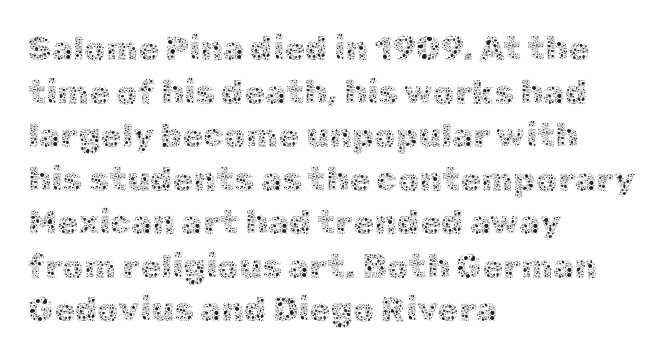
Q: Is the text bold? A: No.
Q: Is the text italic (slanted)? A: No, it is upright.
Q: Is the text underlined? A: No.
Q: How is the paragraph aligned? A: Left-aligned.
Q: Is the spacing between letters normal or unusually wide? A: Normal.
Q: Is the spacing between lines tight, normal or loose? A: Normal.
Q: Width (condensed, normal, or wide)? A: Normal.
Q: x-height? A: Medium.
Q: Monospaced? A: No.
